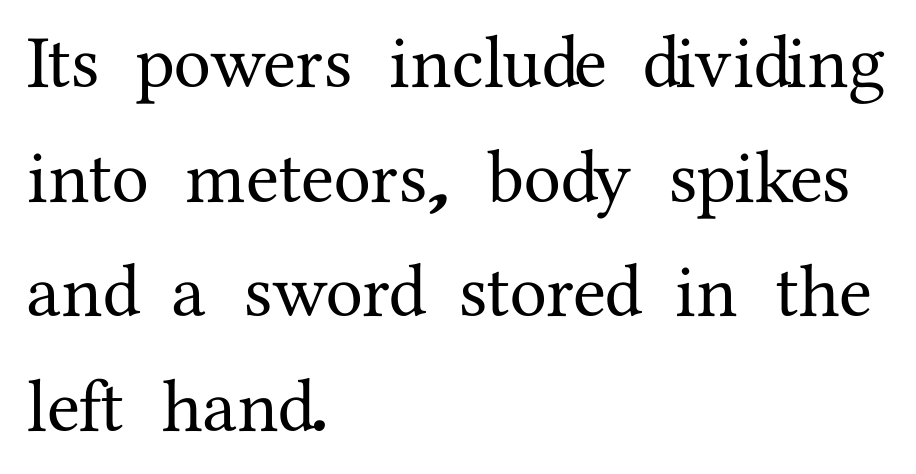
{"serif": "yes", "italic": "no", "width": "normal", "stroke_contrast": "medium", "x_height": "medium", "monospaced": "no", "underline": "no", "align": "left", "line_spacing": "normal", "line_spacing_ratio": 1.53, "letter_spacing": "normal", "letter_spacing_em": 0.0, "glyph_px": 75}
